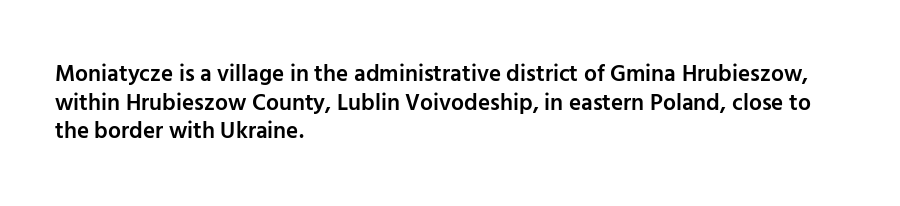
Q: Is the text bold? A: Semi-bold.
Q: Is the text italic (slanted)? A: No, it is upright.
Q: Is the text underlined? A: No.
Q: How is the paragraph aligned? A: Left-aligned.
Q: Is the spacing between letters normal or unusually wide? A: Normal.
Q: Is the spacing between lines tight, normal or loose? A: Normal.
